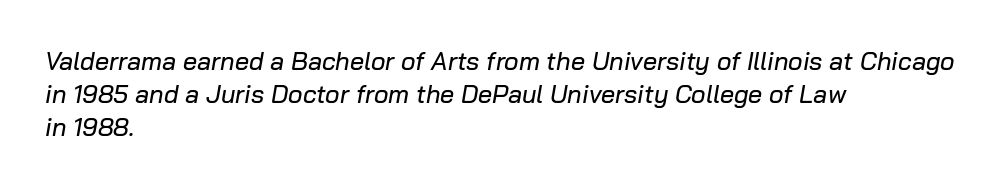
The image shows 25 px text type, italic (leaning right); set left-aligned, normal line spacing (1.32x), normal letter spacing, not underlined.
